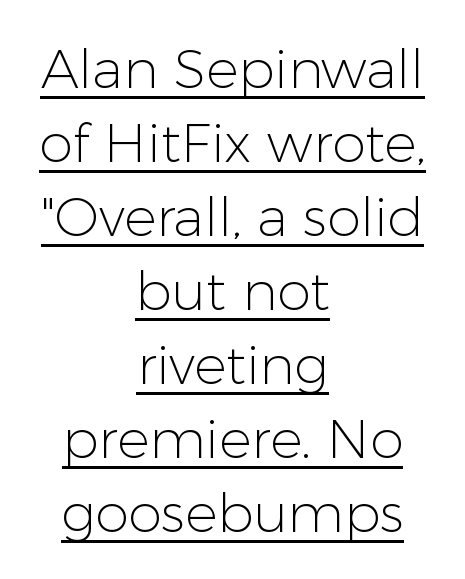
Normally led — the rows are evenly, conventionally spaced. Does extra space separate the letters? No, they use regular spacing. The type family on display is of the sans-serif kind. Students, observe the line beneath the letters — that is underlining. The font's upright variant was chosen for this text.
